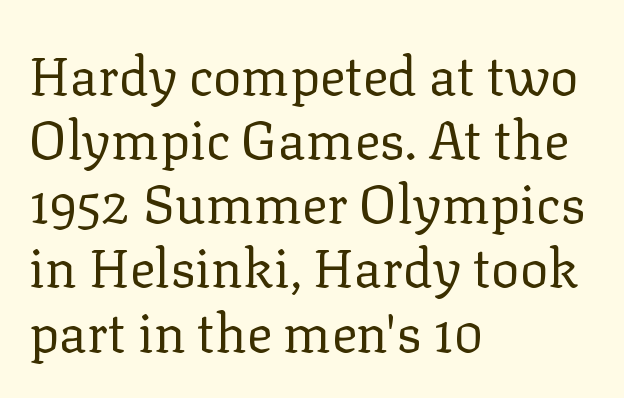
The letters sit at their default tracking, neither squeezed nor spread. The words here are not underlined. Every character sits straight up, as roman type does. A light-to-regular cut is what we see here. Here the designer chose a conventional face with non-uniform glyph widths. The lines are quadded left.
